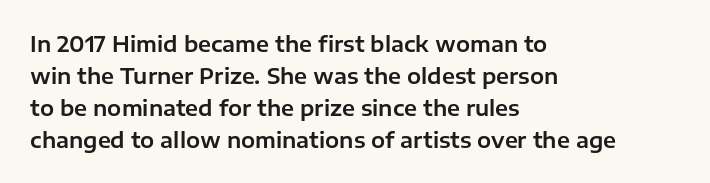
Spacing between characters is what you'd get straight out of the box. This sample is left-justified, so line endings fall wherever the words run out. Has an underline been added? It has not. Evenly set lines give the paragraph a standard silhouette. You can tell it's not italic because the verticals are truly vertical.
